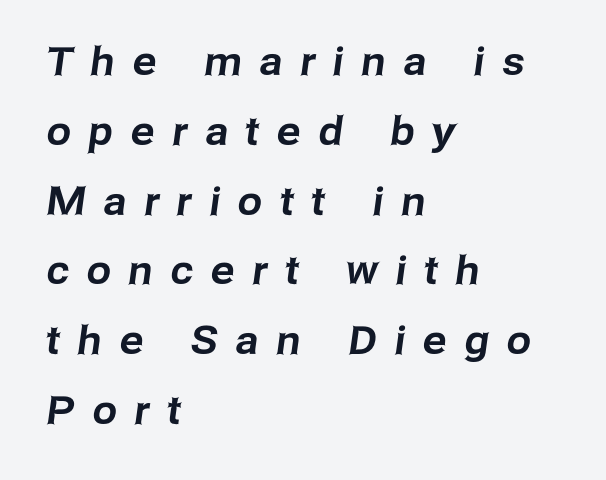
Q: Is the typeface a serif or a sans-serif typeface? A: Sans-serif.
Q: Is the text underlined? A: No.
Q: How is the paragraph aligned? A: Left-aligned.
Q: Is the spacing between letters normal or unusually wide? A: Unusually wide.
Q: Width (condensed, normal, or wide)? A: Normal.
Q: Stroke contrast? A: Low.
Q: x-height? A: Medium.
Q: Monospaced? A: No.
